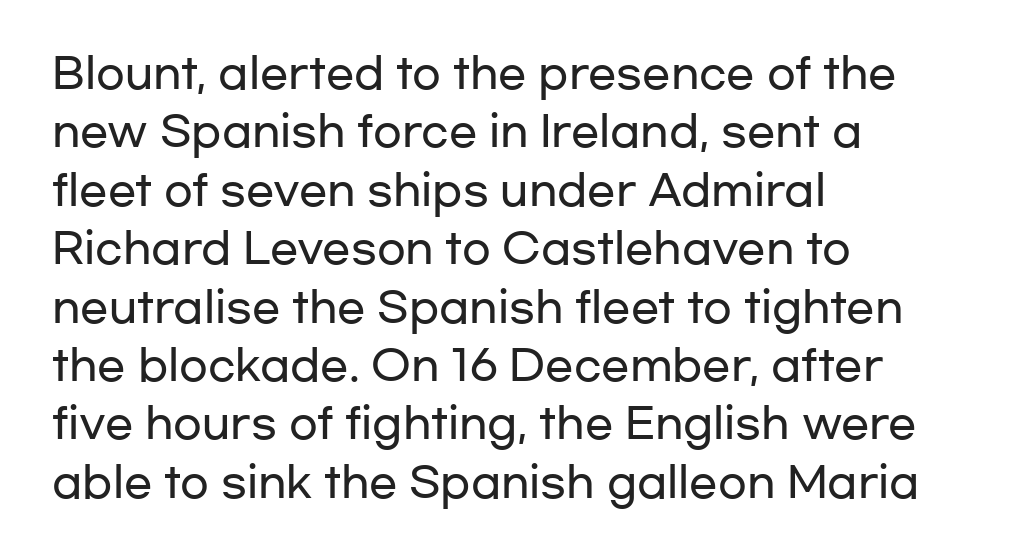
Q: Is the text italic (slanted)? A: No, it is upright.
Q: Is the typeface a serif or a sans-serif typeface? A: Sans-serif.
Q: Is the text underlined? A: No.
Q: How is the paragraph aligned? A: Left-aligned.
Q: Is the spacing between letters normal or unusually wide? A: Normal.
Q: Is the spacing between lines tight, normal or loose? A: Normal.
Q: Width (condensed, normal, or wide)? A: Wide.
Q: Stroke contrast? A: Low.
Q: x-height? A: Medium.
Q: Monospaced? A: No.
